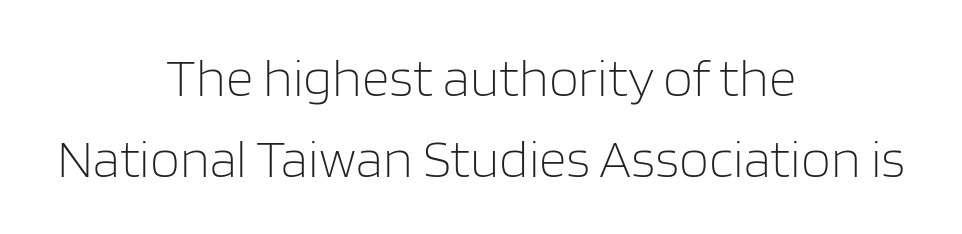
Q: Is the text bold? A: No.
Q: Is the text italic (slanted)? A: No, it is upright.
Q: Is the typeface a serif or a sans-serif typeface? A: Sans-serif.
Q: Is the text underlined? A: No.
Q: How is the paragraph aligned? A: Centered.
Q: Is the spacing between letters normal or unusually wide? A: Normal.
Q: Is the spacing between lines tight, normal or loose? A: Normal.
Q: Width (condensed, normal, or wide)? A: Normal.
Q: Stroke contrast? A: Low.
Q: x-height? A: Large.
Q: Monospaced? A: No.
